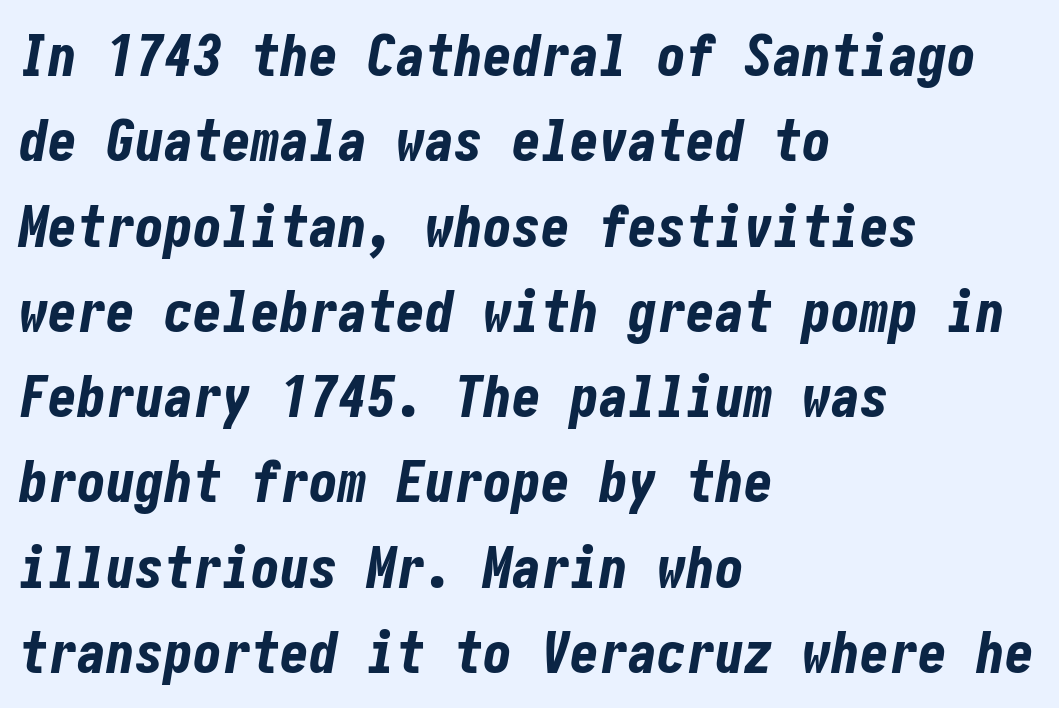
When letters slant like this, we call the style italic. The glyphs are unaccompanied by any horizontal stroke below them. Honestly, the letter spacing is just normal — you wouldn't notice it. Its strokes are broad and dark, the hallmark of bold type. What's the leading like? Ordinary, nothing unusual.
